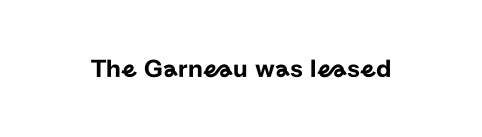
The image shows 26 px text type, upright; set normal letter spacing, not underlined.
